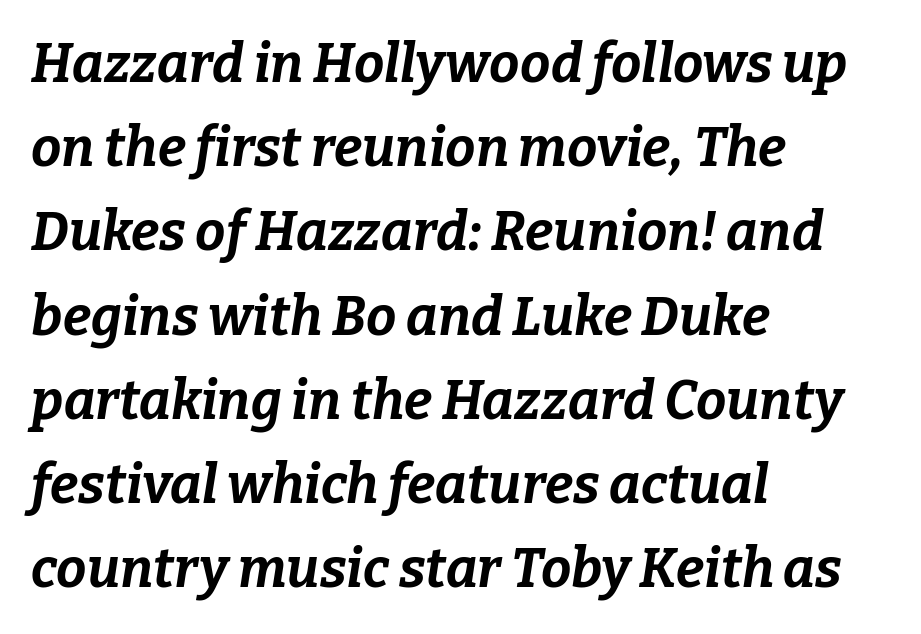
{"italic": "yes", "lean": "right", "slant_degrees": 9, "bold": "yes", "weight": "bold", "width": "normal", "stroke_contrast": "low", "x_height": "medium", "monospaced": "no", "underline": "no", "align": "left", "line_spacing": "normal", "line_spacing_ratio": 1.56, "letter_spacing": "normal", "letter_spacing_em": 0.0, "glyph_px": 54}
